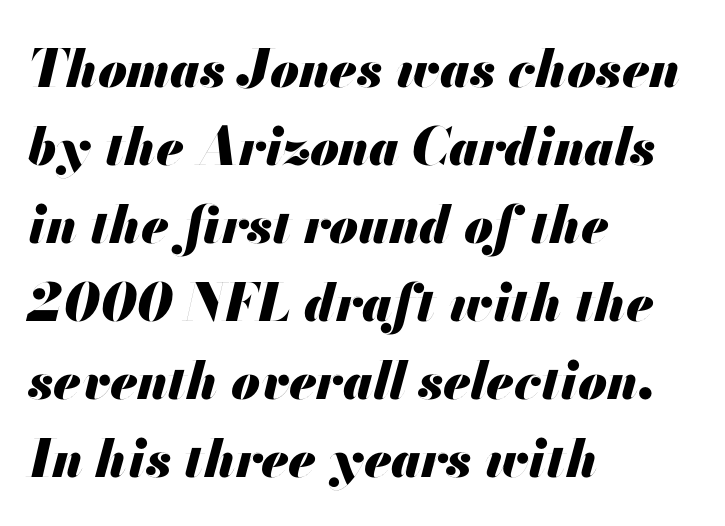
Q: Is the text bold? A: Yes.
Q: Is the text italic (slanted)? A: Yes, it leans right by about 13 degrees.
Q: Is the text underlined? A: No.
Q: How is the paragraph aligned? A: Left-aligned.
Q: Is the spacing between letters normal or unusually wide? A: Normal.
Q: Is the spacing between lines tight, normal or loose? A: Normal.
Q: Width (condensed, normal, or wide)? A: Normal.
Q: Stroke contrast? A: Medium.
Q: x-height? A: Small.
Q: Monospaced? A: No.
